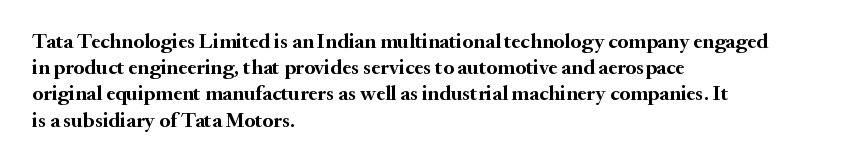
Does the weight exceed regular? Yes, all the way to bold. A typesetter would mark this as roman, not italic. The glyphs are unaccompanied by any horizontal stroke below them. Interline gaps are of average width in this sample. The horizontal fit of the characters is conventional and even.
